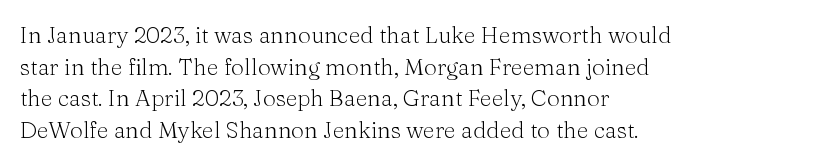
The image shows 23 px text type, upright; set left-aligned, normal line spacing (1.37x), normal letter spacing, not underlined.
